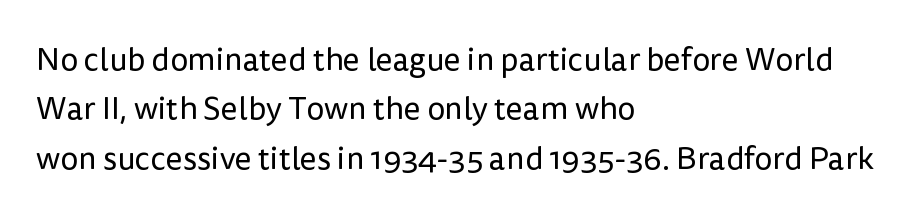
The image shows 32 px regular-weight sans-serif type, upright; set left-aligned, normal line spacing (1.54x), normal letter spacing, not underlined; low stroke contrast and a medium x-height.
